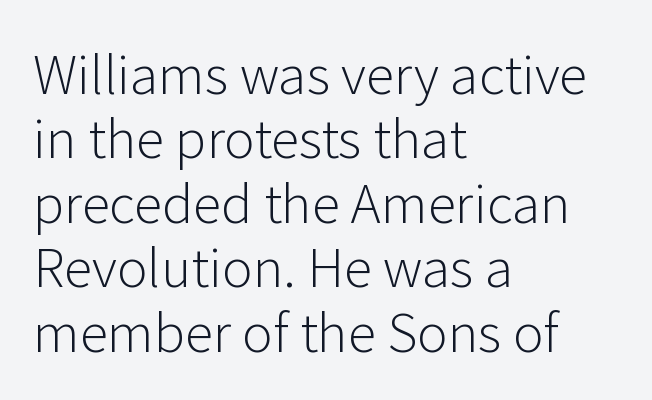
The image shows 52 px light sans-serif type, upright; set left-aligned, line spacing 1.24x, normal letter spacing, not underlined; low stroke contrast and a medium x-height.
